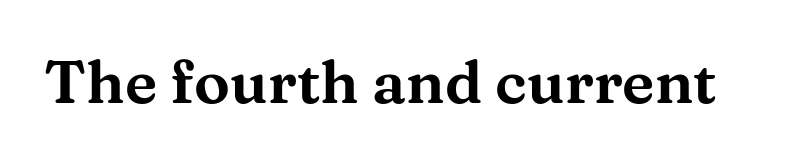
This sample has the flowing, uneven cadence of proportional lettering. Tracking here is standard; glyphs follow each other at the usual distance. These lines are composed in type with serifs. A bare baseline throughout the passage.
